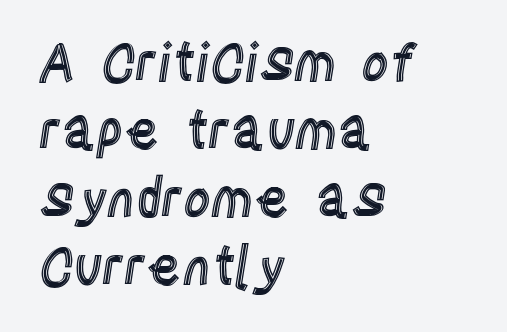
Glyph-to-glyph distance matches everyday printed text. Whoever set this chose a conventional vertical rhythm. A bare baseline throughout the passage. Line starts are locked; line ends wander.
